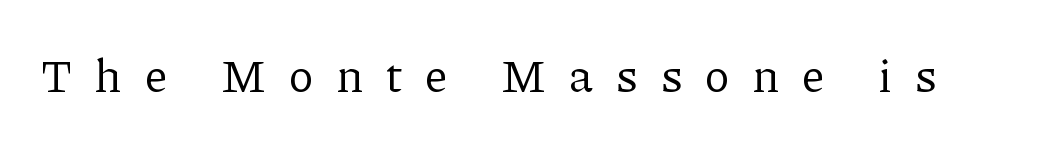
The baseline area is clear. Words appear elongated and porous because spacing is wide. No extra ink here — the face is not bold. The letters stand upright; this is a roman face.
